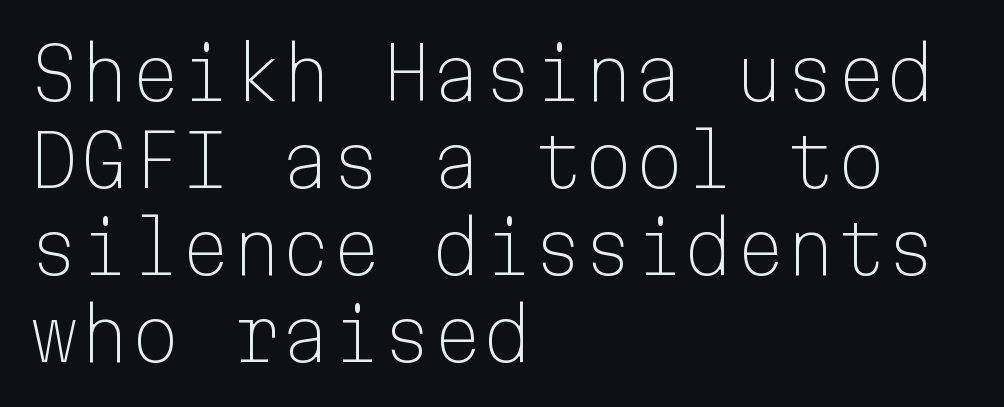
Q: Is the text bold? A: No.
Q: Is the text italic (slanted)? A: No, it is upright.
Q: Is the typeface a serif or a sans-serif typeface? A: Sans-serif.
Q: Is the text underlined? A: No.
Q: How is the paragraph aligned? A: Left-aligned.
Q: Is the spacing between letters normal or unusually wide? A: Normal.
Q: Width (condensed, normal, or wide)? A: Normal.
Q: Stroke contrast? A: Low.
Q: x-height? A: Medium.
Q: Monospaced? A: Yes.
